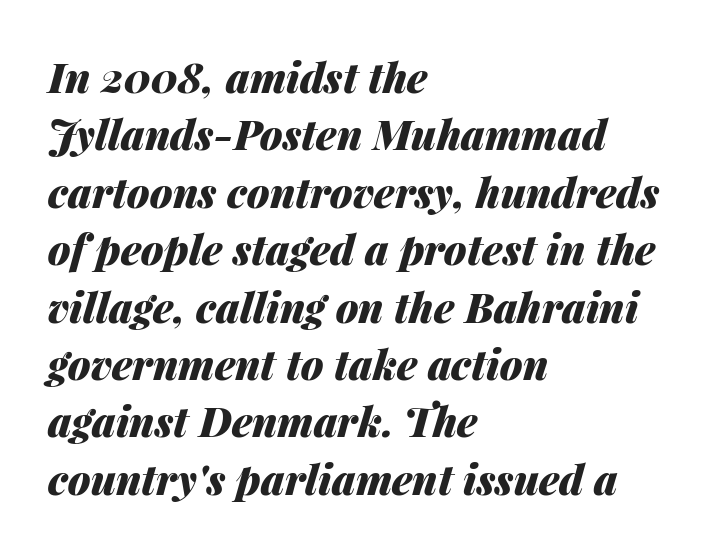
{"italic": "yes", "lean": "right", "slant_degrees": 14, "bold": "yes", "weight": "heavy", "width": "normal", "stroke_contrast": "medium", "x_height": "medium", "monospaced": "no", "underline": "no", "align": "left", "line_spacing": "normal", "line_spacing_ratio": 1.4, "letter_spacing": "normal", "letter_spacing_em": 0.0, "glyph_px": 41}
